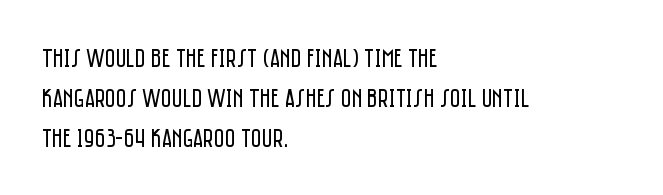
Q: Is the text bold? A: No.
Q: Is the text italic (slanted)? A: No, it is upright.
Q: Is the text underlined? A: No.
Q: How is the paragraph aligned? A: Left-aligned.
Q: Is the spacing between letters normal or unusually wide? A: Normal.
Q: Is the spacing between lines tight, normal or loose? A: Normal.
